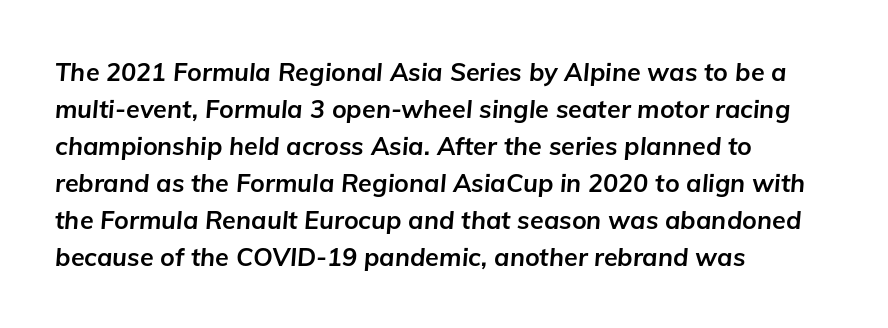
Q: Is the text bold? A: Yes.
Q: Is the text italic (slanted)? A: Yes, it leans right by about 5 degrees.
Q: Is the text underlined? A: No.
Q: How is the paragraph aligned? A: Left-aligned.
Q: Is the spacing between letters normal or unusually wide? A: Normal.
Q: Is the spacing between lines tight, normal or loose? A: Normal.
